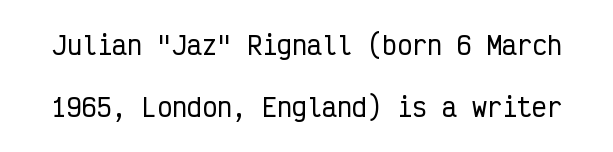
{"italic": "no", "underline": "no", "line_spacing": "loose", "line_spacing_ratio": 2.49, "letter_spacing": "normal", "letter_spacing_em": 0.0, "glyph_px": 25}
